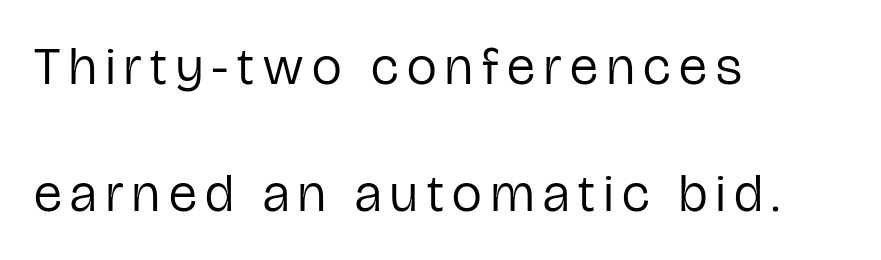
The image shows 53 px regular-weight, condensed sans-serif type, upright; set left-aligned, loose line spacing (2.39x), not underlined; low stroke contrast and a medium x-height.
